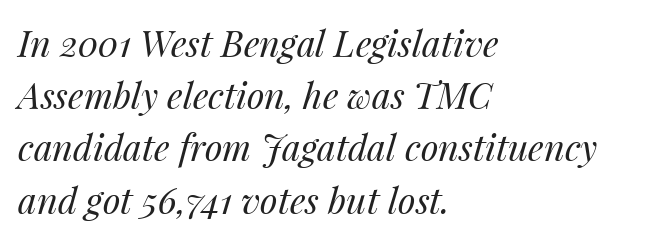
Q: Is the text bold? A: No.
Q: Is the text italic (slanted)? A: Yes, it leans right by about 14 degrees.
Q: Is the text underlined? A: No.
Q: How is the paragraph aligned? A: Left-aligned.
Q: Is the spacing between letters normal or unusually wide? A: Normal.
Q: Is the spacing between lines tight, normal or loose? A: Normal.
Q: Width (condensed, normal, or wide)? A: Normal.
Q: Stroke contrast? A: Medium.
Q: x-height? A: Medium.
Q: Monospaced? A: No.
